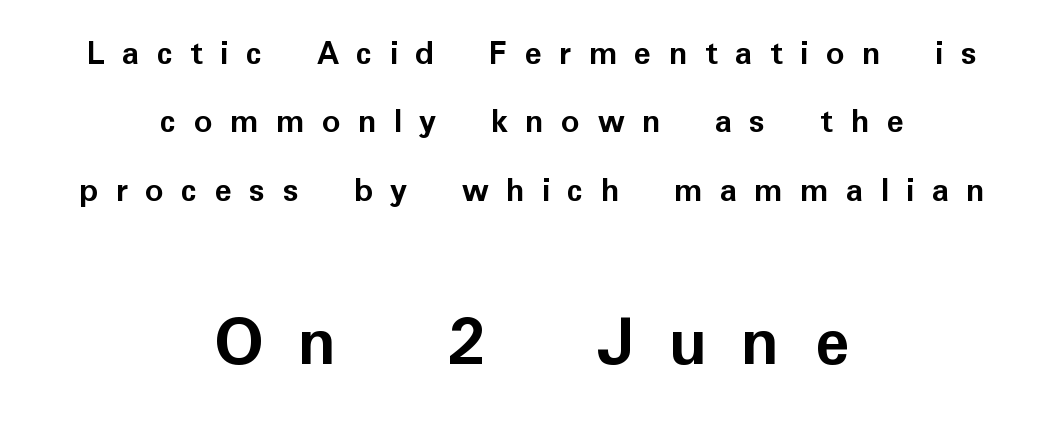
The image shows 73 px semibold sans-serif type, upright; set centered, loose line spacing (1.9x), unusually wide letter spacing (+0.48 em), not underlined; the second (bottom) block is 2.03x larger; low stroke contrast and a medium x-height.
